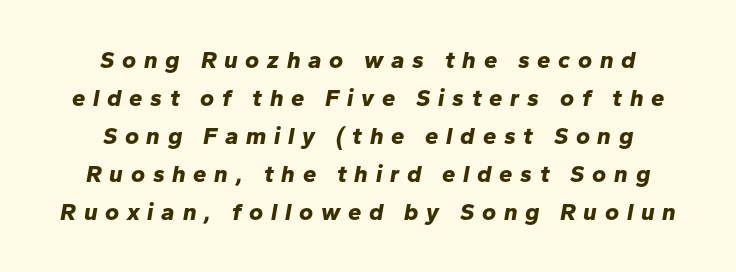
Q: Is the text bold? A: Yes.
Q: Is the text italic (slanted)? A: Yes, it leans right by about 10 degrees.
Q: Is the text underlined? A: No.
Q: How is the paragraph aligned? A: Centered.
Q: Is the spacing between letters normal or unusually wide? A: Unusually wide.
Q: Is the spacing between lines tight, normal or loose? A: Normal.
